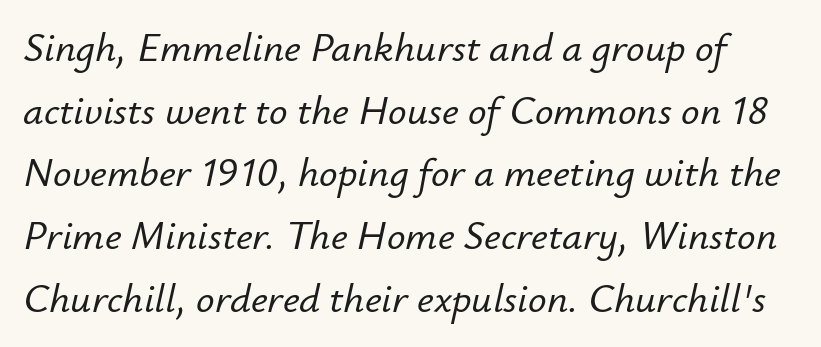
Q: Is the text italic (slanted)? A: Yes, it leans right by about 12 degrees.
Q: Is the text underlined? A: No.
Q: Is the spacing between letters normal or unusually wide? A: Normal.
Q: Is the spacing between lines tight, normal or loose? A: Normal.
Q: Width (condensed, normal, or wide)? A: Normal.
Q: Stroke contrast? A: Low.
Q: x-height? A: Small.
Q: Monospaced? A: No.
